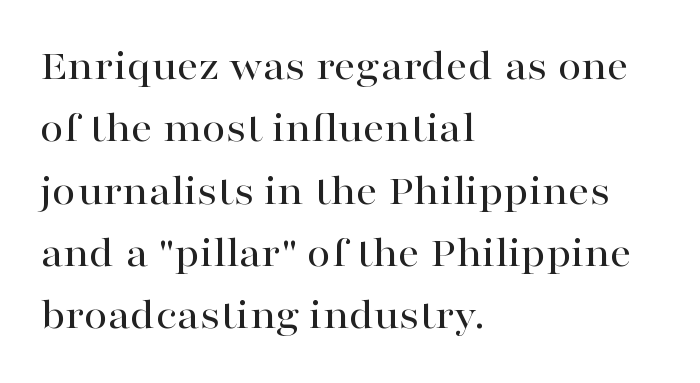
{"serif": "yes", "italic": "no", "width": "wide", "stroke_contrast": "high", "x_height": "medium", "monospaced": "no", "underline": "no", "align": "left", "line_spacing": "normal", "line_spacing_ratio": 1.45, "letter_spacing": "normal", "letter_spacing_em": 0.0, "glyph_px": 43}
